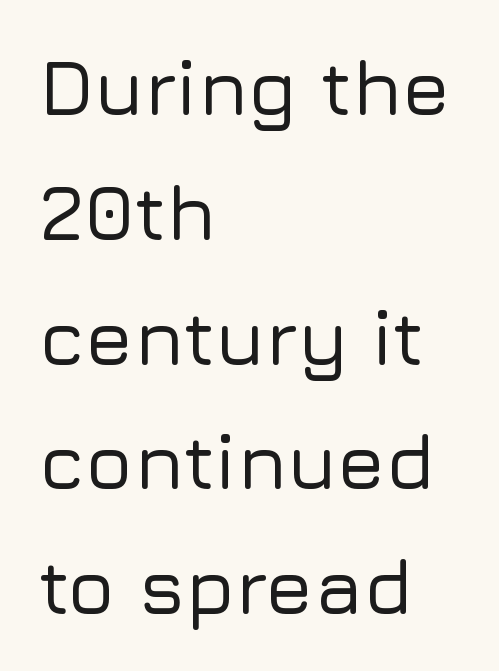
{"serif": "no", "italic": "no", "width": "normal", "stroke_contrast": "low", "x_height": "medium", "monospaced": "no", "underline": "no", "align": "left", "line_spacing": "normal", "line_spacing_ratio": 1.6, "letter_spacing": "normal", "letter_spacing_em": 0.0, "glyph_px": 78}
